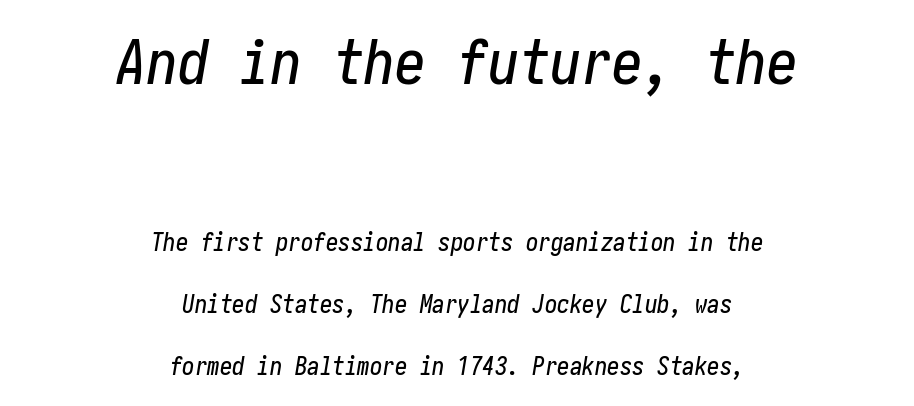
Q: Is the text italic (slanted)? A: Yes, it leans right by about 10 degrees.
Q: Is the text underlined? A: No.
Q: How is the paragraph aligned? A: Centered.
Q: Is the spacing between letters normal or unusually wide? A: Normal.
Q: Is the spacing between lines tight, normal or loose? A: Loose.
Q: Which block of text is set in a larger size, the first (top) or the second (bottom)? A: The first (top) one.
Q: Width (condensed, normal, or wide)? A: Condensed.
Q: Stroke contrast? A: Low.
Q: x-height? A: Medium.
